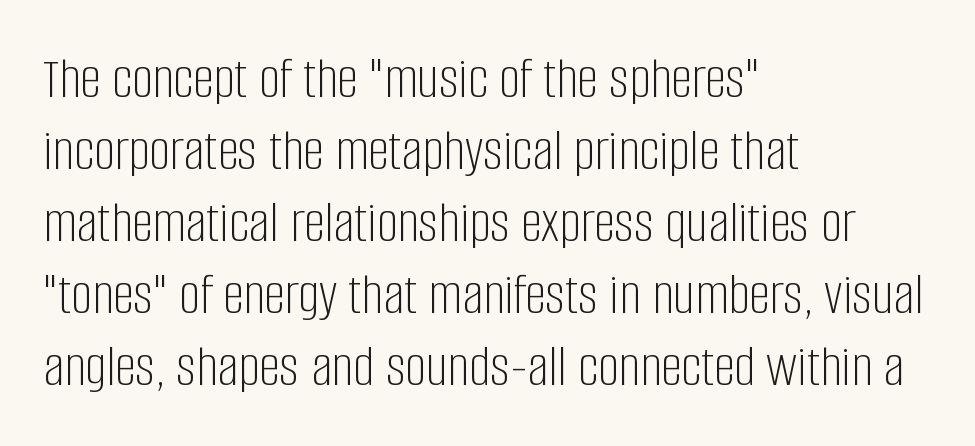
{"serif": "no", "italic": "no", "bold": "no", "weight": "light", "width": "condensed", "stroke_contrast": "low", "x_height": "large", "monospaced": "no", "underline": "no", "align": "left", "line_spacing_ratio": 1.22, "letter_spacing": "normal", "letter_spacing_em": 0.0, "glyph_px": 59}
